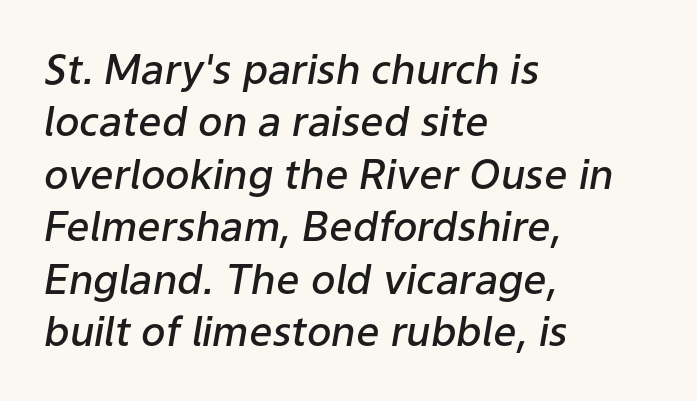
{"italic": "yes", "lean": "right", "slant_degrees": 9, "bold": "semi", "weight": "semibold", "width": "normal", "stroke_contrast": "low", "x_height": "medium", "monospaced": "no", "underline": "no", "align": "left", "line_spacing": "normal", "line_spacing_ratio": 1.28, "letter_spacing": "normal", "letter_spacing_em": 0.0, "glyph_px": 41}
